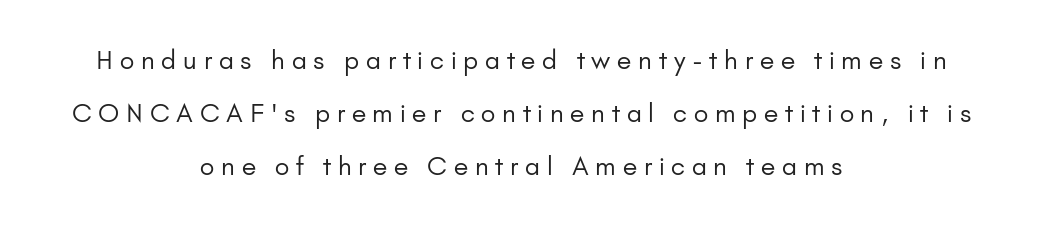
{"italic": "no", "bold": "no", "underline": "no", "align": "center", "line_spacing": "loose", "line_spacing_ratio": 2.13, "letter_spacing": "wide", "letter_spacing_em": 0.27, "glyph_px": 25}
